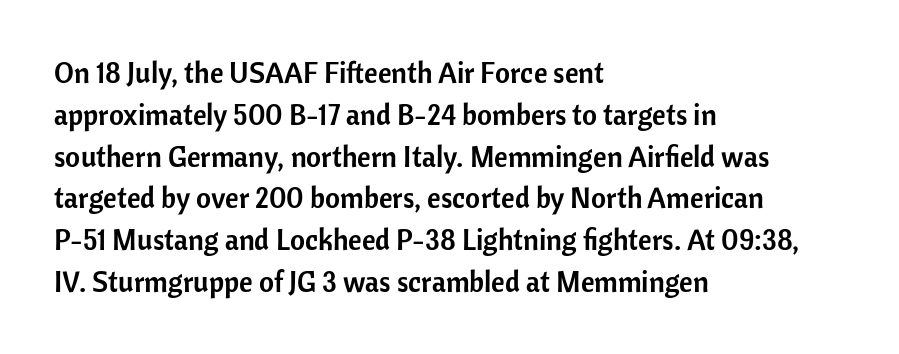
Q: Is the text italic (slanted)? A: No, it is upright.
Q: Is the typeface a serif or a sans-serif typeface? A: Sans-serif.
Q: Is the text underlined? A: No.
Q: How is the paragraph aligned? A: Left-aligned.
Q: Is the spacing between letters normal or unusually wide? A: Normal.
Q: Is the spacing between lines tight, normal or loose? A: Normal.
Q: Width (condensed, normal, or wide)? A: Normal.
Q: Stroke contrast? A: Low.
Q: x-height? A: Medium.
Q: Monospaced? A: No.
